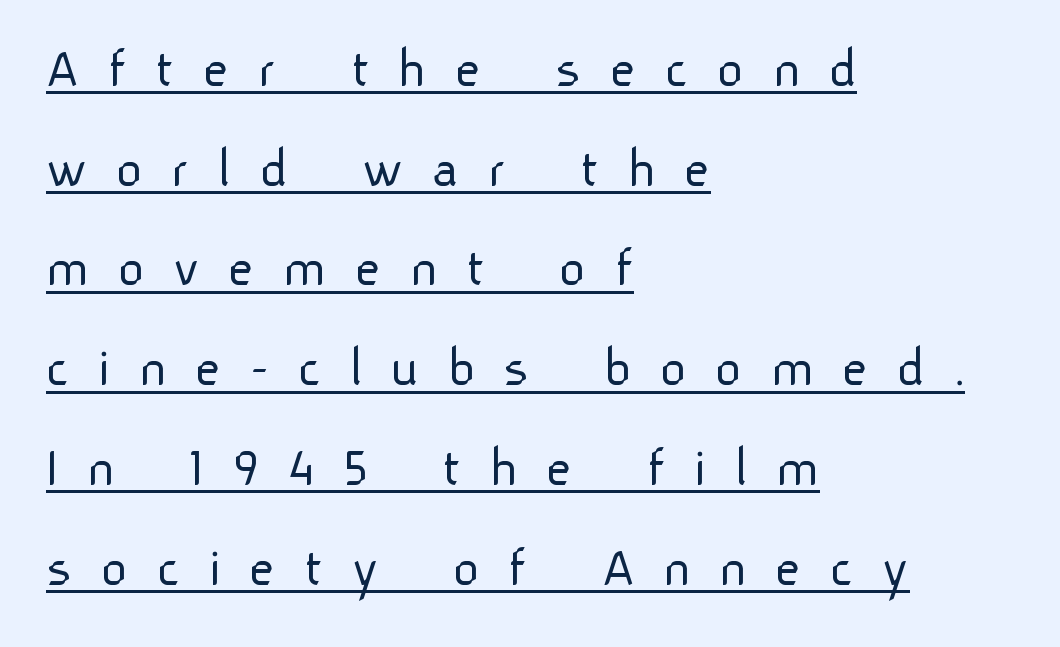
Designer's note — italics off, roman on. Note: no serifs on the glyphs. Spacing verdict: proportional, widths tailored to each character. Letter spacing: wide. A student would call this left alignment; a typographer would say flush left, rag right.
